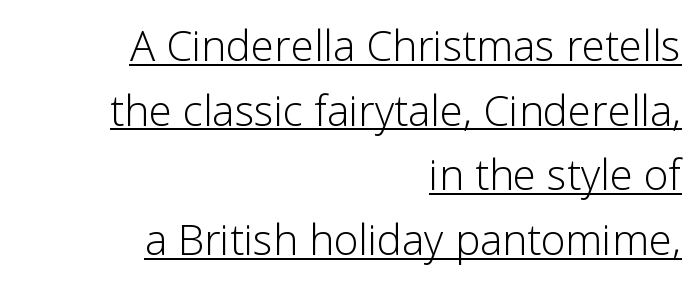
{"serif": "no", "italic": "no", "bold": "no", "weight": "light", "width": "normal", "stroke_contrast": "low", "x_height": "medium", "monospaced": "no", "underline": "yes", "align": "right", "line_spacing": "normal", "line_spacing_ratio": 1.54, "letter_spacing": "normal", "letter_spacing_em": 0.0, "glyph_px": 42}
